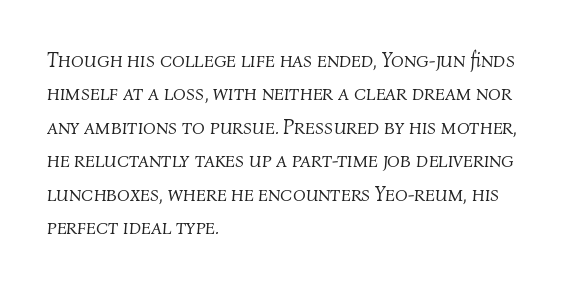
{"italic": "yes", "lean": "right", "slant_degrees": 4, "bold": "no", "underline": "no", "align": "left", "line_spacing": "normal", "line_spacing_ratio": 1.59, "letter_spacing": "normal", "letter_spacing_em": 0.0, "glyph_px": 21}
